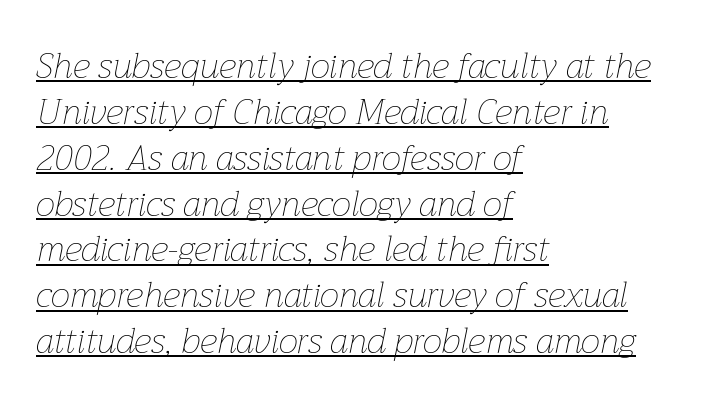
{"italic": "yes", "lean": "right", "slant_degrees": 12, "bold": "no", "weight": "thin", "width": "normal", "stroke_contrast": "low", "x_height": "medium", "monospaced": "no", "underline": "yes", "align": "left", "line_spacing": "normal", "line_spacing_ratio": 1.31, "letter_spacing": "normal", "letter_spacing_em": 0.0, "glyph_px": 35}
